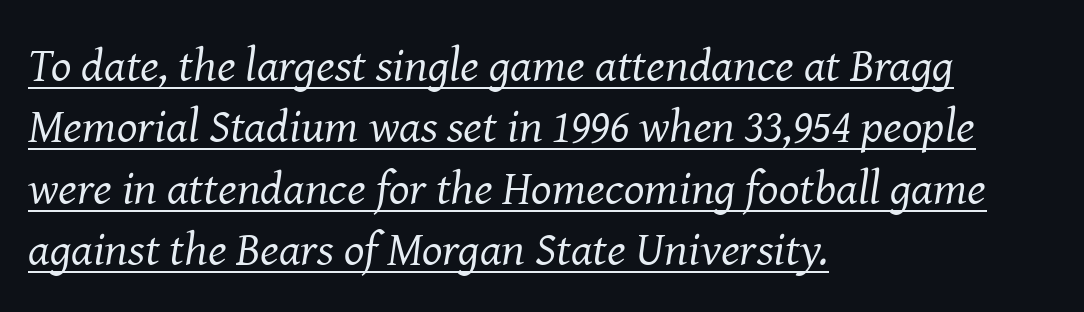
The image shows 48 px regular-weight serif type, italic (leaning right); set left-aligned, normal line spacing (1.28x), normal letter spacing, underlined; medium stroke contrast and a medium x-height.
